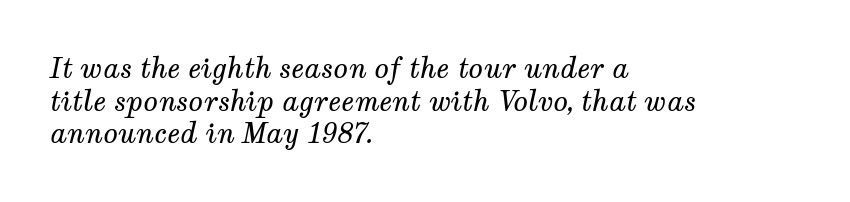
Q: Is the text bold? A: No.
Q: Is the text italic (slanted)? A: Yes, it leans right by about 12 degrees.
Q: Is the text underlined? A: No.
Q: How is the paragraph aligned? A: Left-aligned.
Q: Is the spacing between letters normal or unusually wide? A: Normal.
